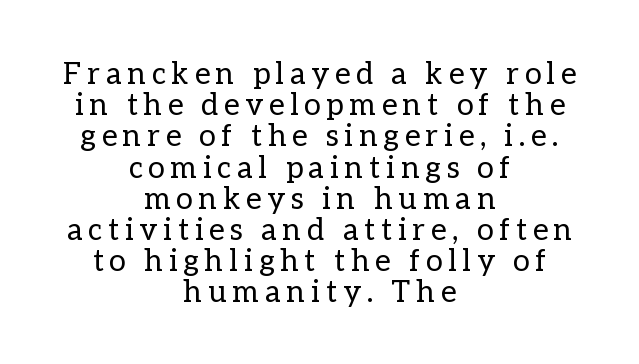
The image shows 30 px regular-weight type, upright; set centered, tight line spacing (1.04x), unusually wide letter spacing (+0.2 em), not underlined; low stroke contrast and a medium x-height.
